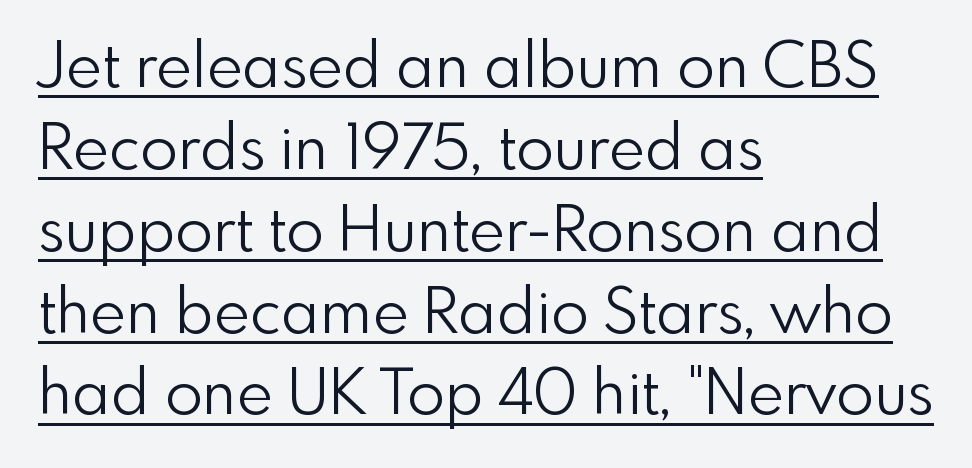
Q: Is the text bold? A: No.
Q: Is the text italic (slanted)? A: No, it is upright.
Q: Is the typeface a serif or a sans-serif typeface? A: Sans-serif.
Q: Is the text underlined? A: Yes.
Q: How is the paragraph aligned? A: Left-aligned.
Q: Is the spacing between letters normal or unusually wide? A: Normal.
Q: Is the spacing between lines tight, normal or loose? A: Normal.
Q: Width (condensed, normal, or wide)? A: Normal.
Q: Stroke contrast? A: Low.
Q: x-height? A: Small.
Q: Monospaced? A: No.
